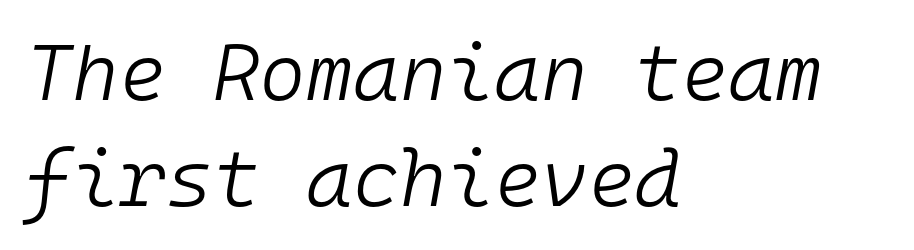
Is the type slanted? Yes — the strokes lean at a clear angle. Honestly, the letter spacing is just normal — you wouldn't notice it. Think of a typewriter: that constant character pitch is what you see here. Interline gaps are of average width in this sample.
